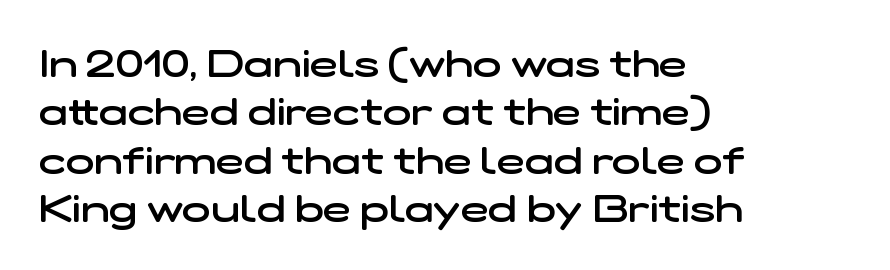
{"serif": "no", "bold": "semi", "weight": "semibold", "width": "wide", "stroke_contrast": "low", "x_height": "medium", "monospaced": "no", "underline": "no", "align": "left", "line_spacing": "normal", "line_spacing_ratio": 1.27, "letter_spacing": "normal", "letter_spacing_em": 0.0, "glyph_px": 38}
